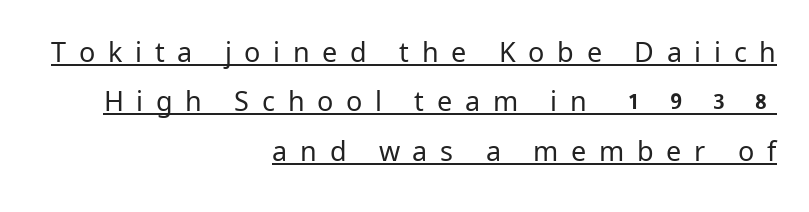
Q: Is the text bold? A: No.
Q: Is the text italic (slanted)? A: No, it is upright.
Q: Is the text underlined? A: Yes.
Q: How is the paragraph aligned? A: Right-aligned.
Q: Is the spacing between letters normal or unusually wide? A: Unusually wide.
